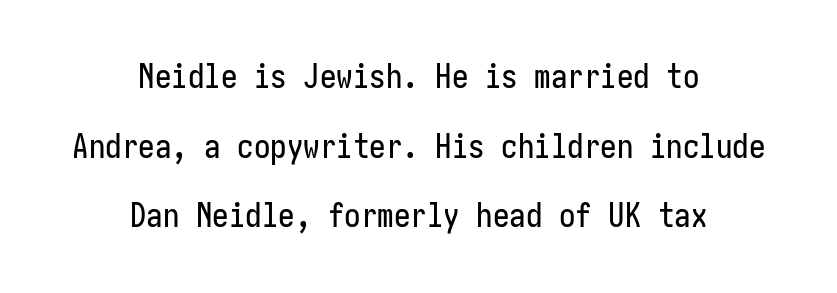
{"serif": "no", "italic": "no", "width": "condensed", "stroke_contrast": "low", "x_height": "medium", "underline": "no", "align": "center", "line_spacing": "loose", "line_spacing_ratio": 2.11, "letter_spacing": "normal", "letter_spacing_em": 0.0, "glyph_px": 33}
